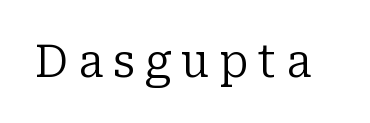
Tracking value appears strongly positive — letters spread wide. Posture: straight, roman, zero tilt. Character widths vary here, with narrow letters taking less room than wide ones. The glyphs are unaccompanied by any horizontal stroke below them.
